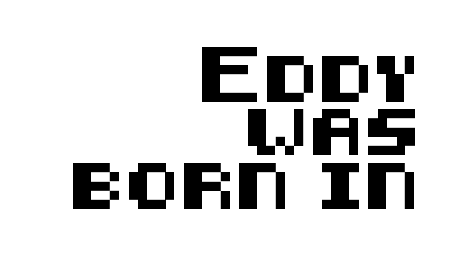
The image shows 46 px sans-serif type, upright; set right-aligned, line spacing 1.16x, normal letter spacing, not underlined; medium stroke contrast and a large x-height.
